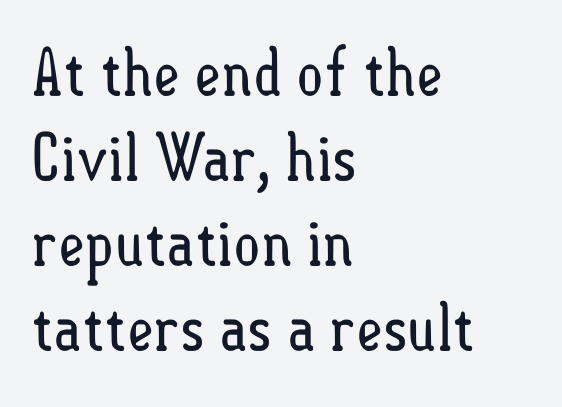
{"italic": "no", "bold": "no", "weight": "regular", "width": "condensed", "stroke_contrast": "low", "x_height": "small", "monospaced": "no", "underline": "no", "align": "left", "line_spacing": "normal", "line_spacing_ratio": 1.31, "letter_spacing": "normal", "letter_spacing_em": 0.0, "glyph_px": 65}
